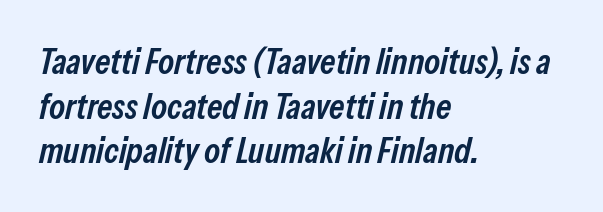
{"italic": "yes", "lean": "right", "slant_degrees": 13, "bold": "semi", "weight": "semibold", "width": "condensed", "stroke_contrast": "low", "x_height": "medium", "monospaced": "no", "underline": "no", "align": "left", "line_spacing_ratio": 1.24, "letter_spacing": "normal", "letter_spacing_em": 0.0, "glyph_px": 36}
